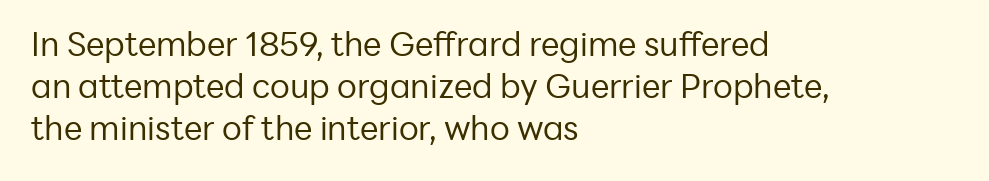
The image shows 33 px regular-weight sans-serif type, upright; set left-aligned, normal line spacing (1.28x), normal letter spacing, not underlined; low stroke contrast and a medium x-height.
